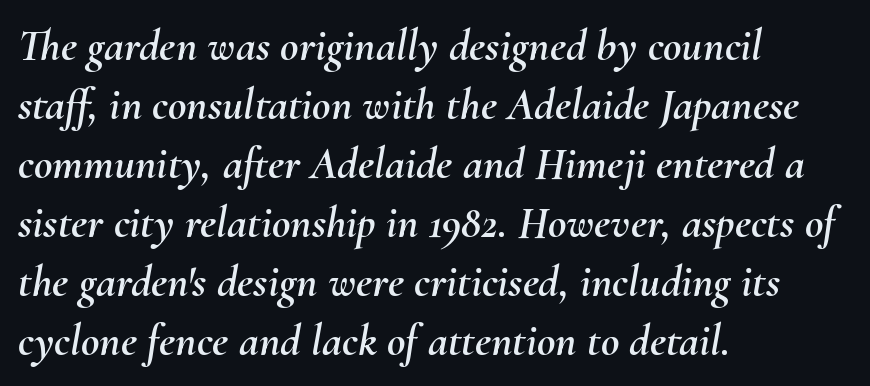
The space between consecutive lines is moderate. Is the letter spacing exaggerated? No — it looks like the ordinary default. Designer's note — italics engaged. The zone under the glyphs is completely vacant. The text block is weighted toward the left margin, trailing off unevenly rightward.
